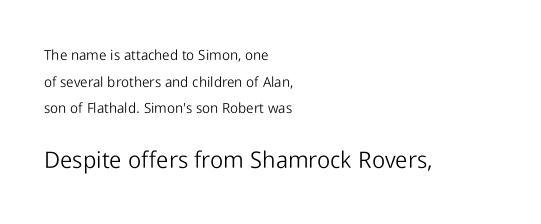
The image shows 23 px text type, upright; set left-aligned, loose line spacing (1.91x), normal letter spacing, not underlined; the second (bottom) block is 1.64x larger.
